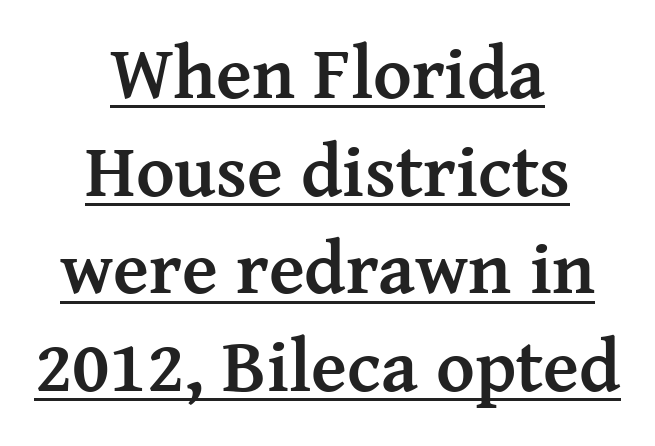
{"serif": "yes", "italic": "no", "bold": "yes", "weight": "semibold", "width": "normal", "stroke_contrast": "medium", "x_height": "medium", "monospaced": "no", "underline": "yes", "align": "center", "line_spacing": "normal", "line_spacing_ratio": 1.32, "letter_spacing": "normal", "letter_spacing_em": 0.0, "glyph_px": 74}
